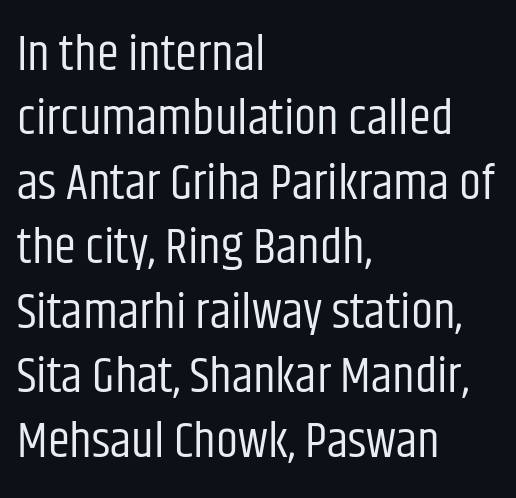
Honestly, the row spacing looks completely unremarkable. Where is the straight margin? On the left. Default kerning and tracking; the words read as compact shapes. Check under the words: just untouched page.
